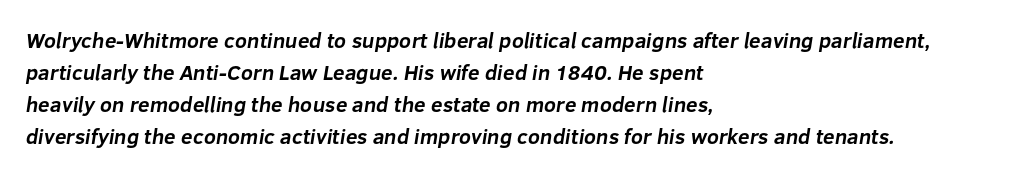
The string is rendered with underlining switched off. What stands out about the letter spacing? Nothing — it is the standard amount. I'd describe the lettering as bold — thick and assertive. What's the leading like? Ordinary, nothing unusual. This rendering uses left alignment, leaving the right contour irregular.
